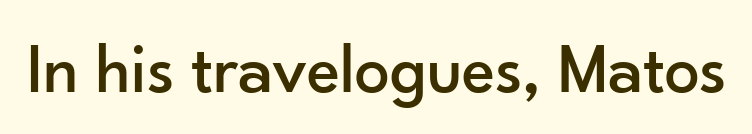
{"serif": "no", "italic": "no", "width": "normal", "stroke_contrast": "low", "x_height": "small", "monospaced": "no", "underline": "no", "letter_spacing": "normal", "letter_spacing_em": 0.0, "glyph_px": 70}
